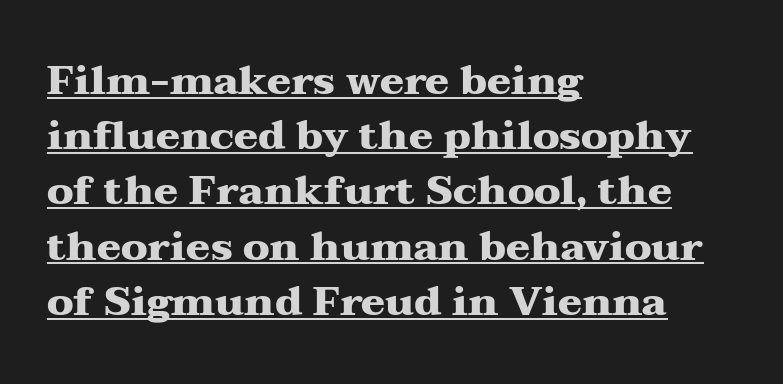
{"serif": "yes", "italic": "no", "bold": "yes", "weight": "heavy", "width": "wide", "stroke_contrast": "medium", "x_height": "medium", "monospaced": "no", "underline": "yes", "align": "left", "line_spacing": "normal", "line_spacing_ratio": 1.38, "letter_spacing": "normal", "letter_spacing_em": 0.0, "glyph_px": 40}
